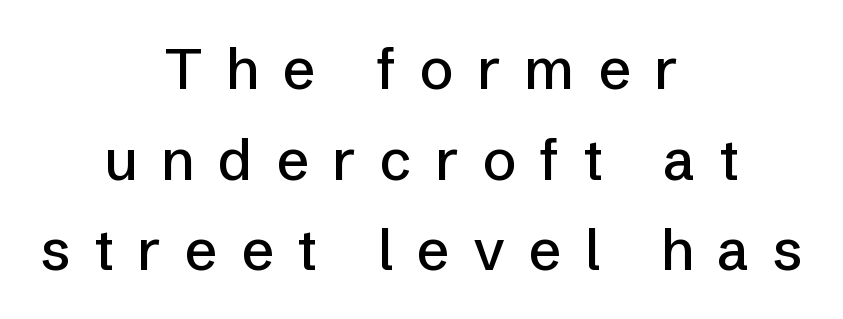
{"serif": "no", "italic": "no", "width": "normal", "stroke_contrast": "low", "x_height": "medium", "monospaced": "no", "underline": "no", "align": "center", "line_spacing": "normal", "line_spacing_ratio": 1.59, "letter_spacing": "wide", "letter_spacing_em": 0.41, "glyph_px": 57}
